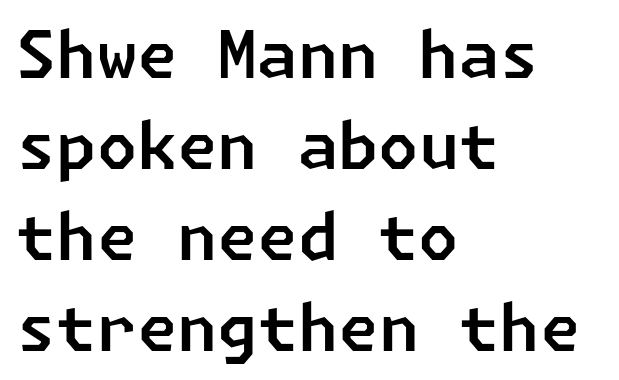
Q: Is the typeface a serif or a sans-serif typeface? A: Sans-serif.
Q: Is the text underlined? A: No.
Q: How is the paragraph aligned? A: Left-aligned.
Q: Is the spacing between letters normal or unusually wide? A: Normal.
Q: Is the spacing between lines tight, normal or loose? A: Normal.
Q: Width (condensed, normal, or wide)? A: Normal.
Q: Stroke contrast? A: Low.
Q: x-height? A: Medium.
